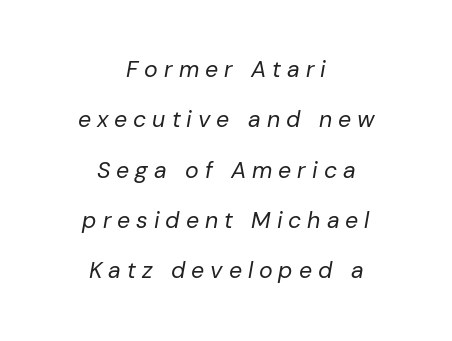
Every character sits at an angle, as italics do. Stems and bowls with no extra thickness — not bold. Centered paragraph, ragged on both sides. Interline gaps are noticeably wide in this sample. Underlining? Definitely not there. Between one letter and the next there's a generous, obvious gap.
